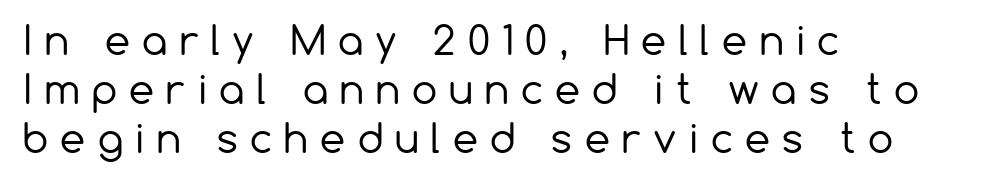
{"serif": "no", "italic": "no", "bold": "no", "weight": "regular", "width": "normal", "stroke_contrast": "low", "x_height": "medium", "monospaced": "no", "underline": "no", "align": "left", "line_spacing_ratio": 1.23, "letter_spacing": "wide", "letter_spacing_em": 0.31, "glyph_px": 40}
